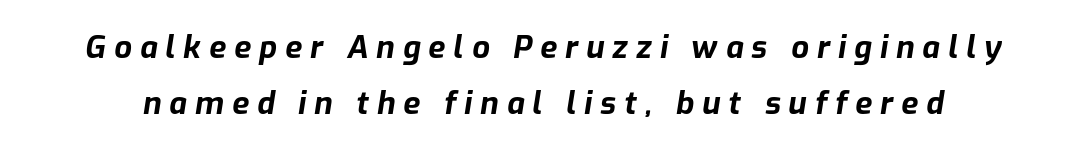
Varying glyph widths throughout — classic text-font behaviour. The line texture is sparse and dotted thanks to wide tracking. Unmarked baselines from the first word to the last. Looking at the ascenders, they clearly lean.
